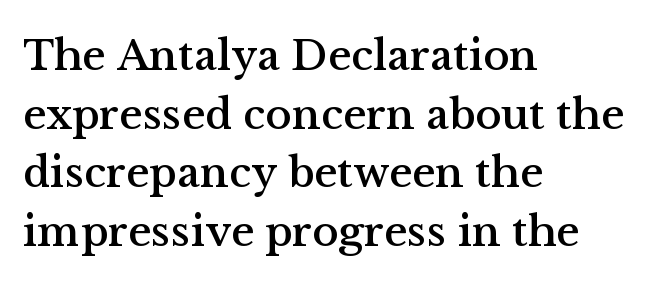
These lines were composed using upright roman letters. The face used here is proportionally spaced, like ordinary book or web type. Every row of glyphs begins at an identical x-position on the left. The face used here is rendered with its standard letterfit.
